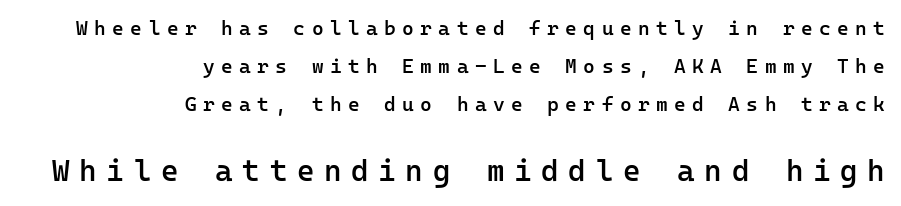
Q: Is the text bold? A: Semi-bold.
Q: Is the text italic (slanted)? A: No, it is upright.
Q: Is the typeface a serif or a sans-serif typeface? A: Sans-serif.
Q: Is the text underlined? A: No.
Q: How is the paragraph aligned? A: Right-aligned.
Q: Is the spacing between letters normal or unusually wide? A: Unusually wide.
Q: Which block of text is set in a larger size, the first (top) or the second (bottom)? A: The second (bottom) one.
Q: Width (condensed, normal, or wide)? A: Normal.
Q: Stroke contrast? A: Low.
Q: x-height? A: Medium.
Q: Monospaced? A: Yes.
